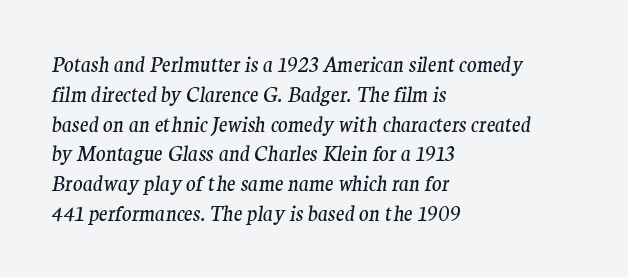
Q: Is the text bold? A: No.
Q: Is the text italic (slanted)? A: Yes, it leans right by about 9 degrees.
Q: Is the text underlined? A: No.
Q: How is the paragraph aligned? A: Left-aligned.
Q: Is the spacing between letters normal or unusually wide? A: Normal.
Q: Is the spacing between lines tight, normal or loose? A: Normal.
